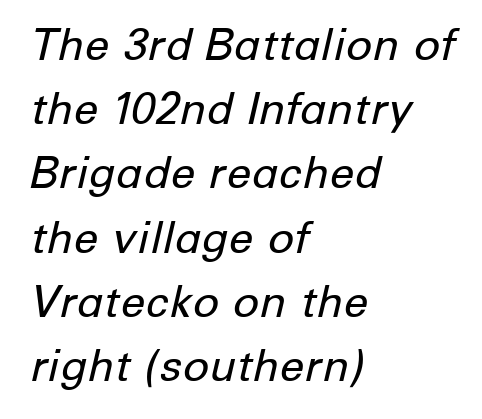
Q: Is the text bold? A: No.
Q: Is the text italic (slanted)? A: Yes, it leans right by about 12 degrees.
Q: Is the text underlined? A: No.
Q: How is the paragraph aligned? A: Left-aligned.
Q: Is the spacing between letters normal or unusually wide? A: Normal.
Q: Is the spacing between lines tight, normal or loose? A: Normal.
Q: Width (condensed, normal, or wide)? A: Normal.
Q: Stroke contrast? A: Low.
Q: x-height? A: Medium.
Q: Monospaced? A: No.
